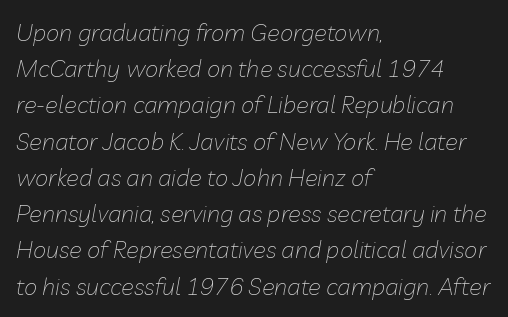
{"italic": "yes", "lean": "right", "slant_degrees": 10, "bold": "no", "underline": "no", "align": "left", "line_spacing": "normal", "line_spacing_ratio": 1.51, "letter_spacing": "normal", "letter_spacing_em": 0.0, "glyph_px": 24}
